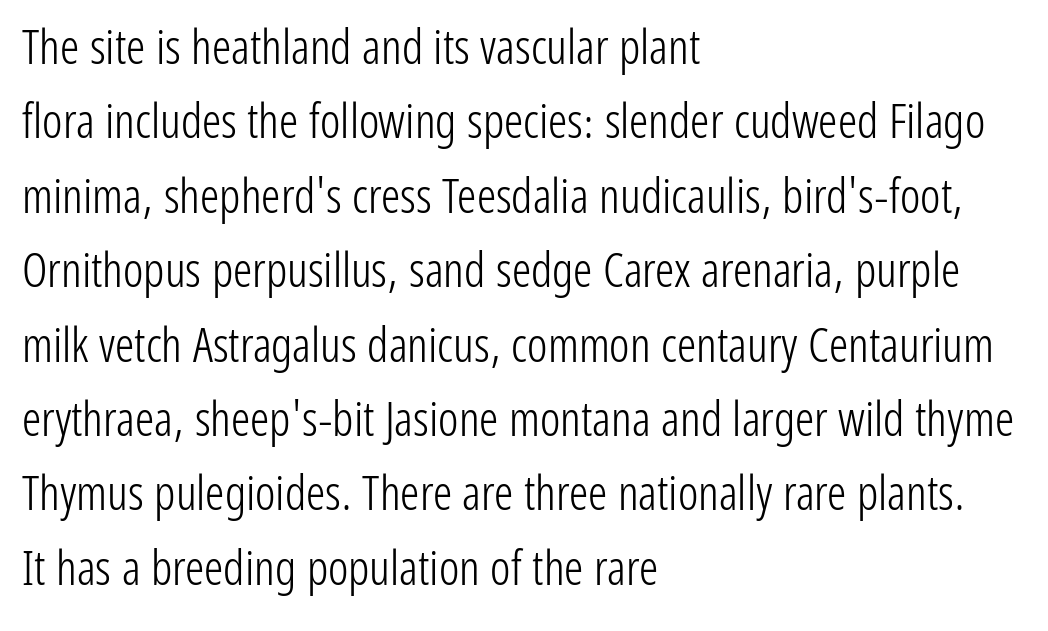
The image shows 48 px light, condensed sans-serif type, upright; set left-aligned, normal line spacing (1.55x), normal letter spacing, not underlined; low stroke contrast and a medium x-height.
